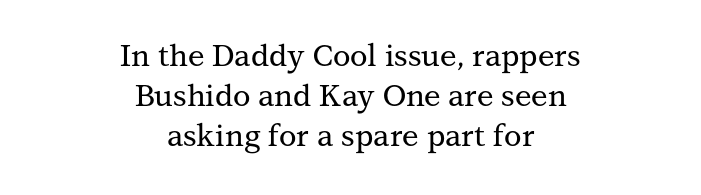
{"serif": "yes", "italic": "no", "width": "normal", "stroke_contrast": "medium", "x_height": "medium", "monospaced": "no", "underline": "no", "align": "center", "line_spacing": "normal", "line_spacing_ratio": 1.34, "letter_spacing": "normal", "letter_spacing_em": 0.0, "glyph_px": 30}
